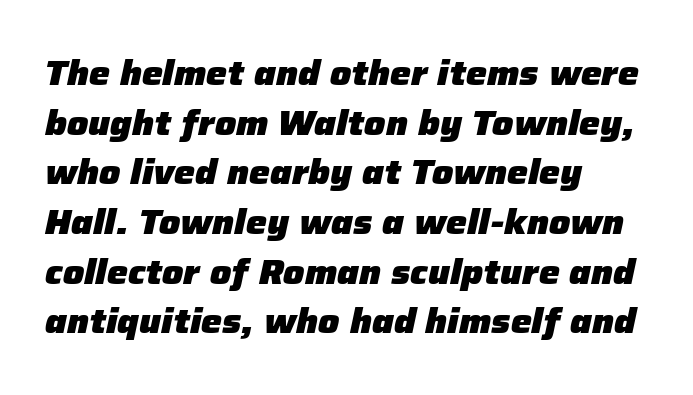
How would I describe the line gaps? Plain and ordinary. Caption: standard tracking, unaltered. Does the copy run flush right? No — it runs flush left. The letters advance in unequal steps, a hallmark of proportional type. Just letters on the line, the space beneath them empty.
